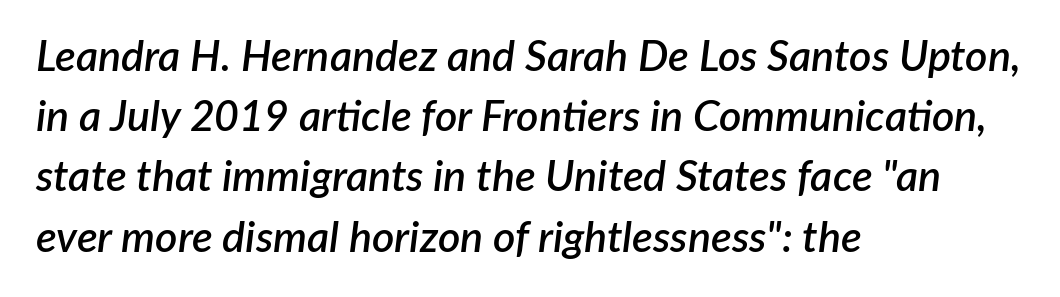
{"italic": "yes", "lean": "right", "slant_degrees": 7, "bold": "semi", "weight": "semibold", "width": "normal", "stroke_contrast": "low", "x_height": "medium", "monospaced": "no", "underline": "no", "align": "left", "line_spacing": "normal", "line_spacing_ratio": 1.4, "letter_spacing": "normal", "letter_spacing_em": 0.0, "glyph_px": 43}
